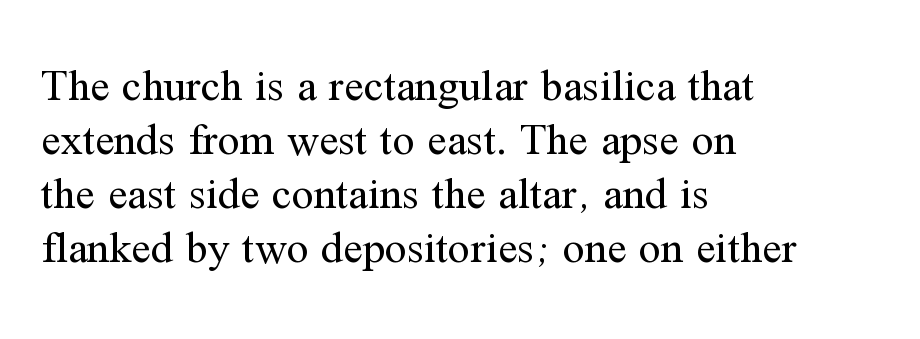
The paragraph has a hard left edge and a soft right edge. A typesetter would mark this as roman, not italic. Proportional: the letters do not fall into vertical columns. This sample uses plain, unmodified letter spacing. No letter is thick-stroked: the sample isn't bold.
